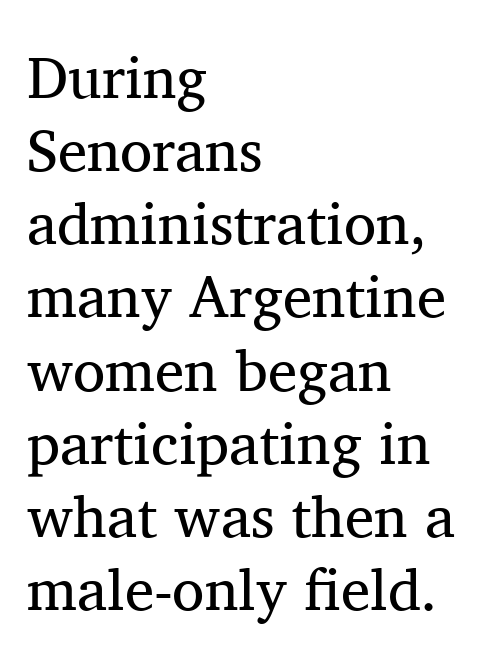
{"serif": "yes", "italic": "no", "bold": "no", "weight": "regular", "width": "normal", "stroke_contrast": "medium", "x_height": "medium", "monospaced": "no", "underline": "no", "align": "left", "line_spacing_ratio": 1.24, "letter_spacing": "normal", "letter_spacing_em": 0.0, "glyph_px": 59}
